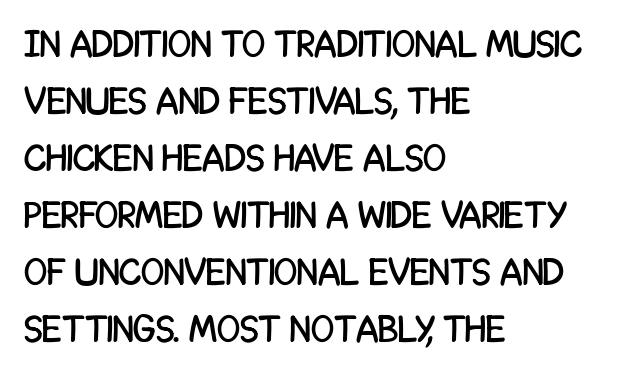
Q: Is the text italic (slanted)? A: No, it is upright.
Q: Is the typeface a serif or a sans-serif typeface? A: Sans-serif.
Q: Is the text underlined? A: No.
Q: How is the paragraph aligned? A: Left-aligned.
Q: Is the spacing between letters normal or unusually wide? A: Normal.
Q: Is the spacing between lines tight, normal or loose? A: Normal.
Q: Width (condensed, normal, or wide)? A: Condensed.
Q: Stroke contrast? A: Low.
Q: x-height? A: Large.
Q: Monospaced? A: No.
